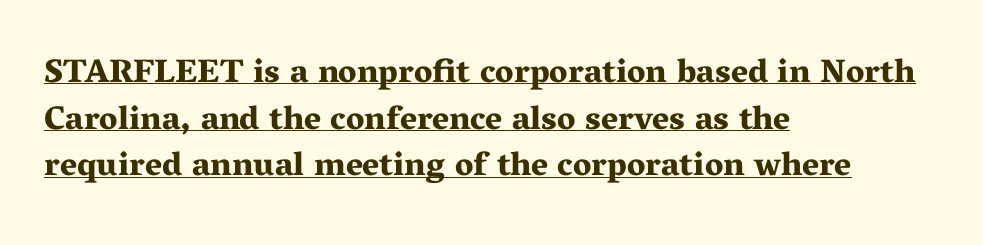
{"serif": "yes", "italic": "no", "bold": "yes", "weight": "bold", "width": "wide", "stroke_contrast": "medium", "x_height": "medium", "monospaced": "no", "underline": "yes", "align": "left", "line_spacing": "normal", "line_spacing_ratio": 1.41, "letter_spacing": "normal", "letter_spacing_em": 0.0, "glyph_px": 33}
